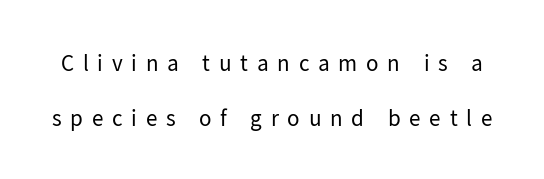
{"italic": "no", "bold": "no", "underline": "no", "line_spacing": "loose", "line_spacing_ratio": 2.41, "letter_spacing": "wide", "letter_spacing_em": 0.38, "glyph_px": 23}
